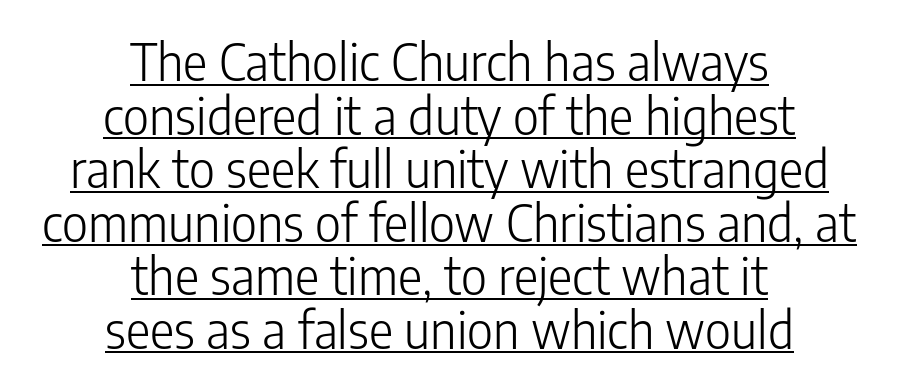
The image shows 51 px light, condensed sans-serif type, upright; set centered, tight line spacing (1.05x), normal letter spacing, underlined; low stroke contrast and a medium x-height.
